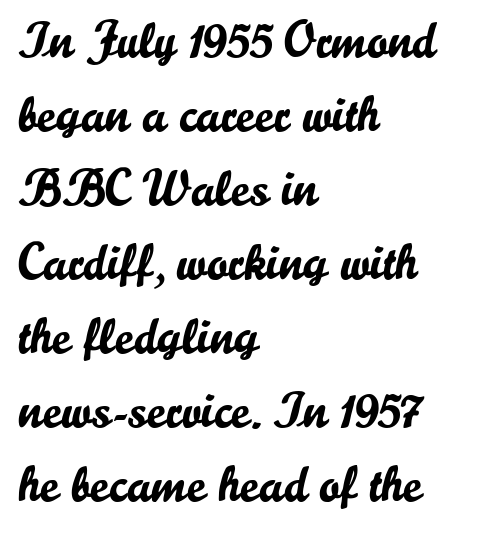
{"serif": "no", "width": "normal", "stroke_contrast": "low", "x_height": "small", "monospaced": "no", "underline": "no", "align": "left", "line_spacing": "normal", "line_spacing_ratio": 1.45, "letter_spacing": "normal", "letter_spacing_em": 0.0, "glyph_px": 51}
